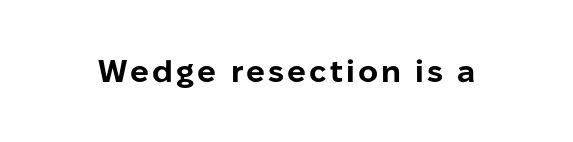
{"serif": "no", "italic": "no", "bold": "yes", "weight": "bold", "width": "normal", "stroke_contrast": "low", "x_height": "medium", "monospaced": "no", "underline": "no", "glyph_px": 31}
